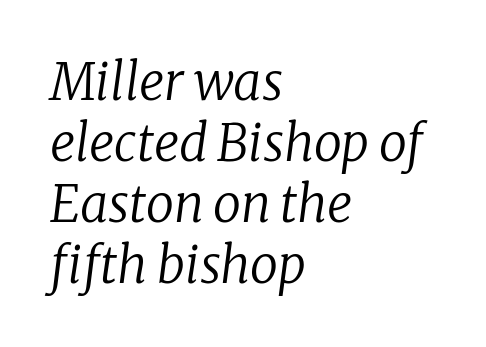
Q: Is the text bold? A: No.
Q: Is the text italic (slanted)? A: Yes, it leans right by about 8 degrees.
Q: Is the typeface a serif or a sans-serif typeface? A: Serif.
Q: Is the text underlined? A: No.
Q: How is the paragraph aligned? A: Left-aligned.
Q: Is the spacing between letters normal or unusually wide? A: Normal.
Q: Width (condensed, normal, or wide)? A: Normal.
Q: Stroke contrast? A: Low.
Q: x-height? A: Medium.
Q: Monospaced? A: No.
